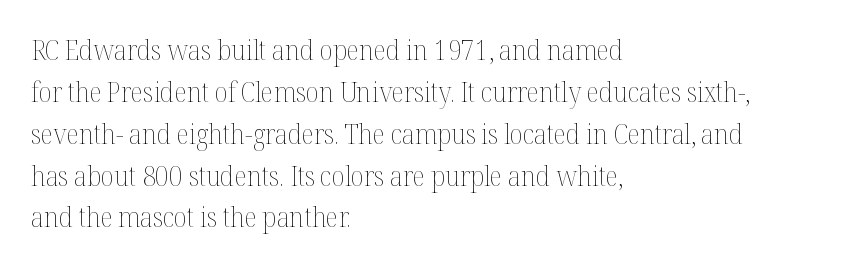
Q: Is the text bold? A: No.
Q: Is the text italic (slanted)? A: No, it is upright.
Q: Is the text underlined? A: No.
Q: How is the paragraph aligned? A: Left-aligned.
Q: Is the spacing between letters normal or unusually wide? A: Normal.
Q: Is the spacing between lines tight, normal or loose? A: Normal.
